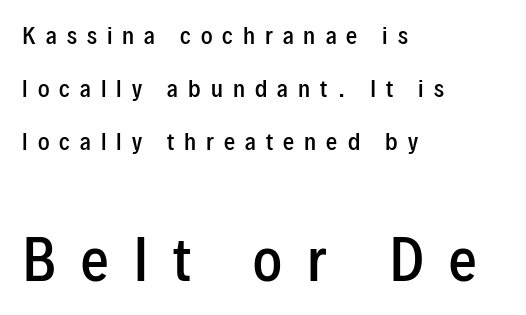
The image shows 55 px semibold, condensed sans-serif type, upright; set left-aligned, loose line spacing (2.42x), unusually wide letter spacing (+0.46 em), not underlined; the second (bottom) block is 2.5x larger; low stroke contrast and a medium x-height.
